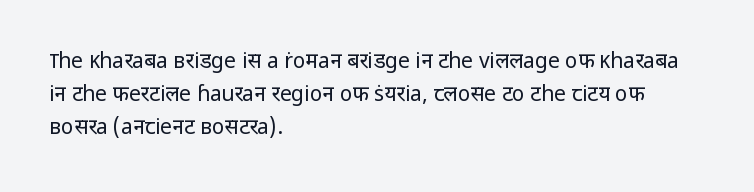
Q: Is the text bold? A: No.
Q: Is the text italic (slanted)? A: No, it is upright.
Q: Is the text underlined? A: No.
Q: How is the paragraph aligned? A: Left-aligned.
Q: Is the spacing between letters normal or unusually wide? A: Normal.
Q: Is the spacing between lines tight, normal or loose? A: Normal.
